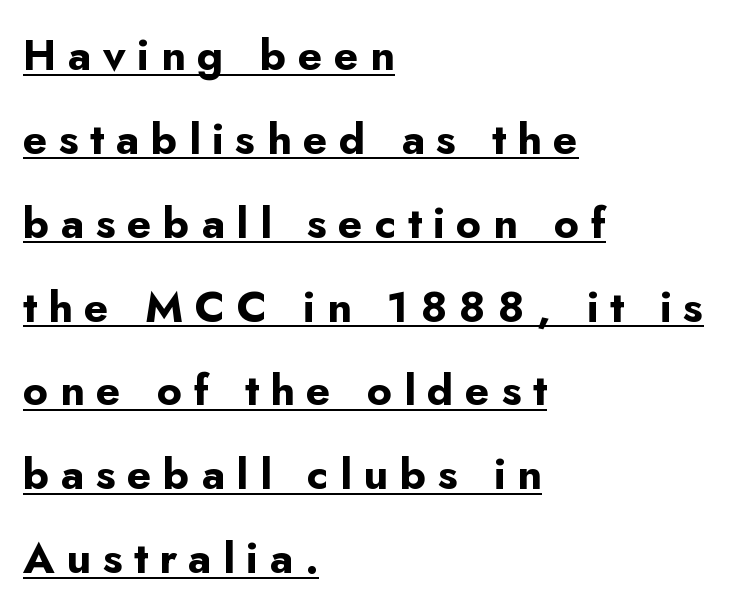
The letters stand straight up with perfectly vertical stems. What kind of face is this? One without serifs — a sans. A typesetter would call this proportional, since set widths differ per character. The designer dialed line spacing up above the default. This is heavy type, rendered in bold. In terms of letterspacing, this is a distinctly airy, spread setting.
